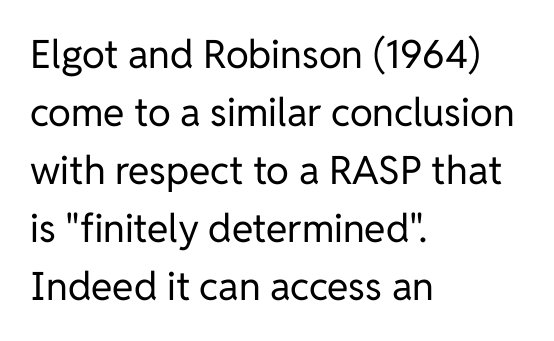
{"serif": "no", "italic": "no", "bold": "no", "weight": "regular", "width": "normal", "stroke_contrast": "low", "x_height": "medium", "monospaced": "no", "underline": "no", "align": "left", "line_spacing": "normal", "line_spacing_ratio": 1.49, "letter_spacing": "normal", "letter_spacing_em": 0.0, "glyph_px": 39}
